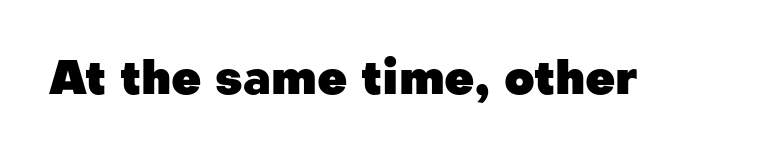
Q: Is the text bold? A: Yes.
Q: Is the text italic (slanted)? A: No, it is upright.
Q: Is the typeface a serif or a sans-serif typeface? A: Sans-serif.
Q: Is the text underlined? A: No.
Q: Is the spacing between letters normal or unusually wide? A: Normal.
Q: Width (condensed, normal, or wide)? A: Normal.
Q: Stroke contrast? A: Low.
Q: x-height? A: Medium.
Q: Monospaced? A: No.
